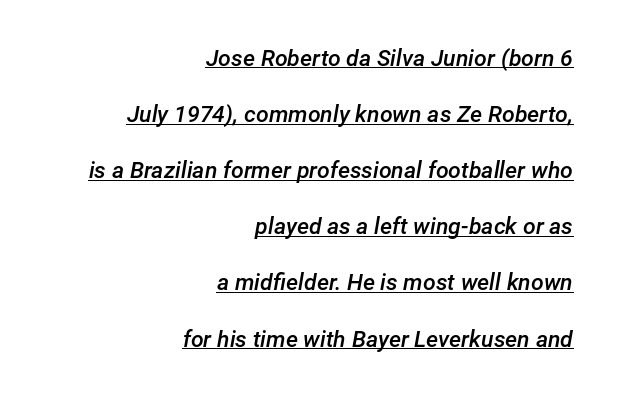
{"italic": "yes", "lean": "right", "slant_degrees": 12, "bold": "semi", "underline": "yes", "align": "right", "line_spacing": "loose", "line_spacing_ratio": 2.44, "letter_spacing": "normal", "letter_spacing_em": 0.0, "glyph_px": 23}
